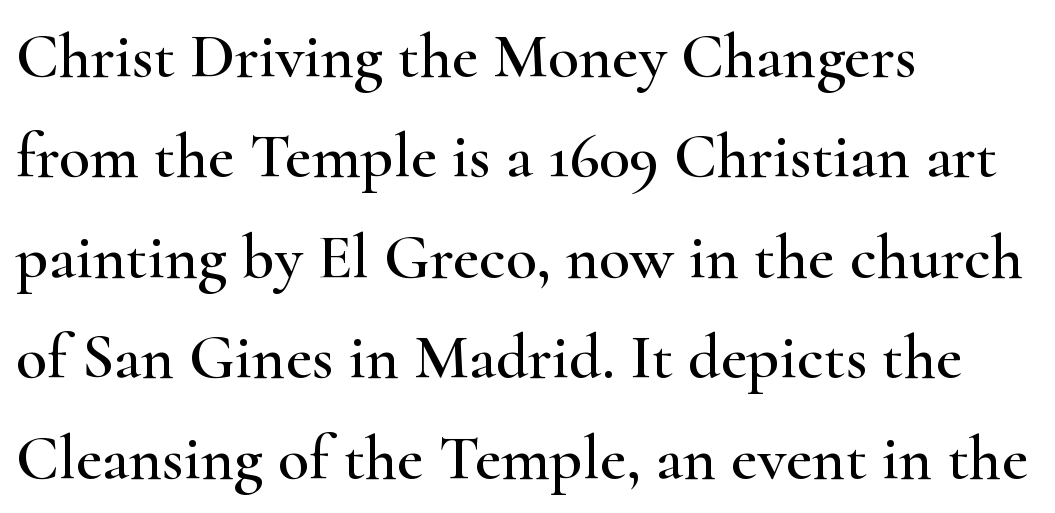
{"serif": "yes", "italic": "no", "width": "wide", "stroke_contrast": "high", "x_height": "small", "monospaced": "no", "underline": "no", "align": "left", "line_spacing": "normal", "line_spacing_ratio": 1.57, "letter_spacing": "normal", "letter_spacing_em": 0.0, "glyph_px": 64}
